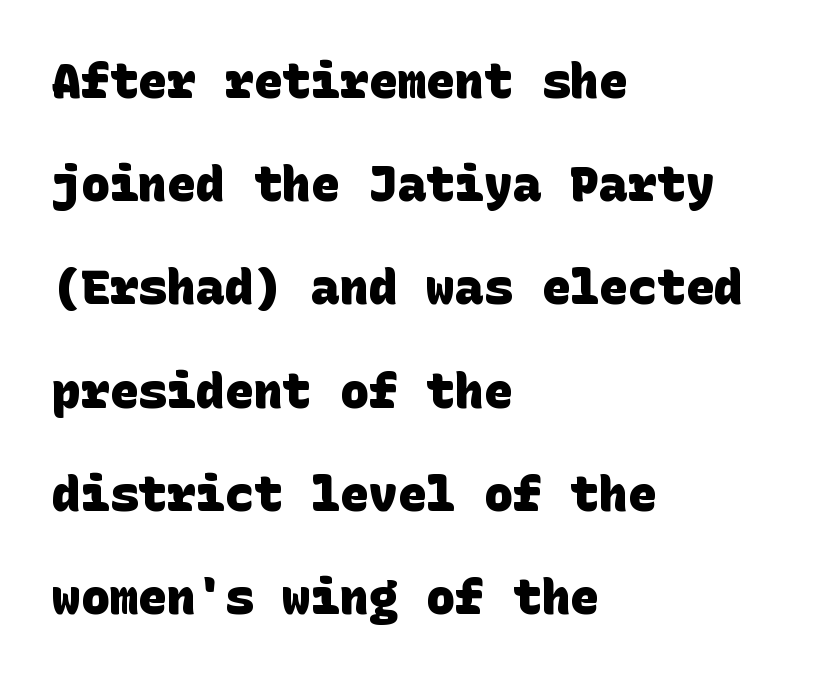
The image shows 48 px heavy sans-serif type; set left-aligned, loose line spacing (2.15x), normal letter spacing, not underlined; low stroke contrast and a large x-height.
